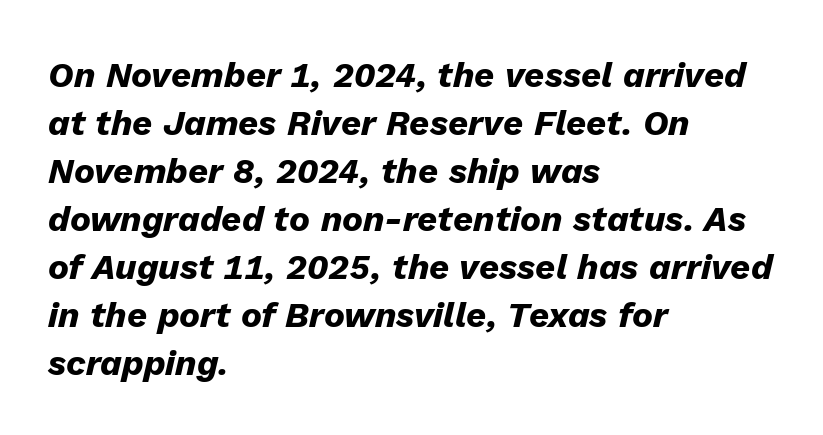
The zone under the glyphs is completely vacant. In terms of posture, this sample is oblique. The rendering keeps characters at their native spacing. Think of a printed novel: that variable character pitch is what you see here. How heavy is the stroke? Heavy — this is a bold. Is there much room between lines? A standard amount, neither cramped nor airy.
